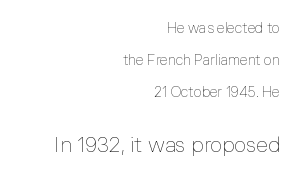
Q: Is the text bold? A: No.
Q: Is the text italic (slanted)? A: No, it is upright.
Q: Is the text underlined? A: No.
Q: How is the paragraph aligned? A: Right-aligned.
Q: Is the spacing between letters normal or unusually wide? A: Normal.
Q: Is the spacing between lines tight, normal or loose? A: Loose.
Q: Which block of text is set in a larger size, the first (top) or the second (bottom)? A: The second (bottom) one.
